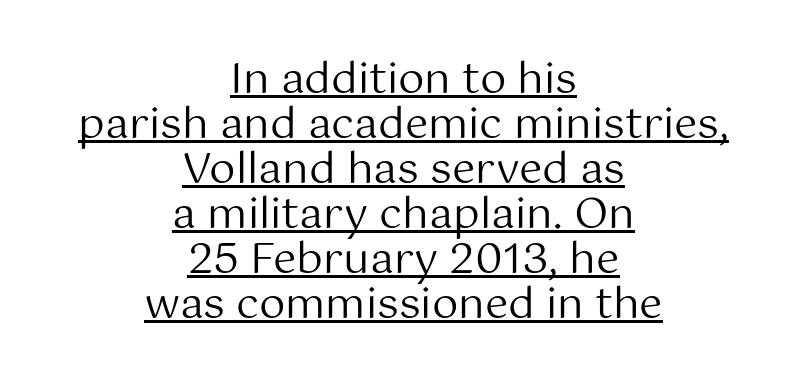
The image shows 42 px regular-weight sans-serif type, upright; set centered, tight line spacing (1.07x), normal letter spacing, underlined; medium stroke contrast and a medium x-height.
